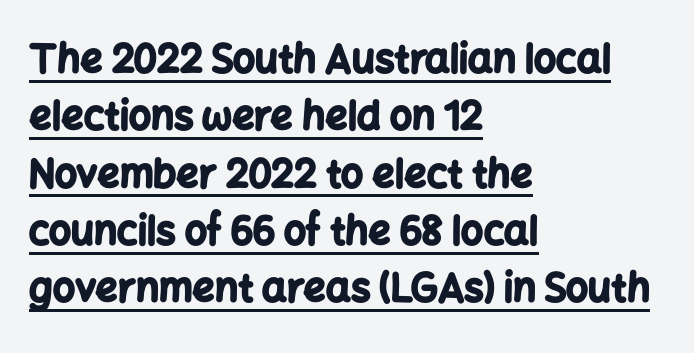
Q: Is the text bold? A: Yes.
Q: Is the text italic (slanted)? A: No, it is upright.
Q: Is the typeface a serif or a sans-serif typeface? A: Sans-serif.
Q: Is the text underlined? A: Yes.
Q: How is the paragraph aligned? A: Left-aligned.
Q: Is the spacing between letters normal or unusually wide? A: Normal.
Q: Is the spacing between lines tight, normal or loose? A: Normal.
Q: Width (condensed, normal, or wide)? A: Normal.
Q: Stroke contrast? A: Low.
Q: x-height? A: Medium.
Q: Monospaced? A: No.
